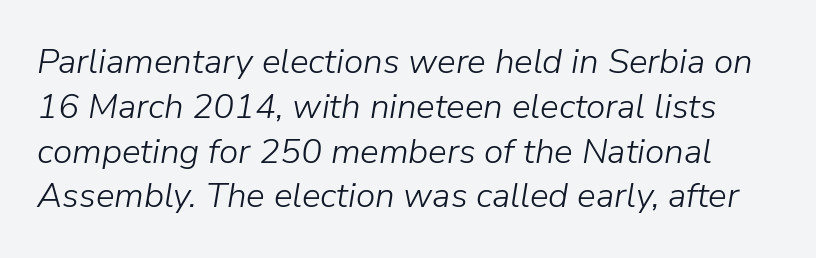
{"italic": "yes", "lean": "right", "slant_degrees": 9, "bold": "no", "weight": "light", "width": "normal", "stroke_contrast": "low", "x_height": "medium", "monospaced": "no", "underline": "no", "line_spacing": "normal", "line_spacing_ratio": 1.28, "letter_spacing": "normal", "letter_spacing_em": 0.0, "glyph_px": 35}
